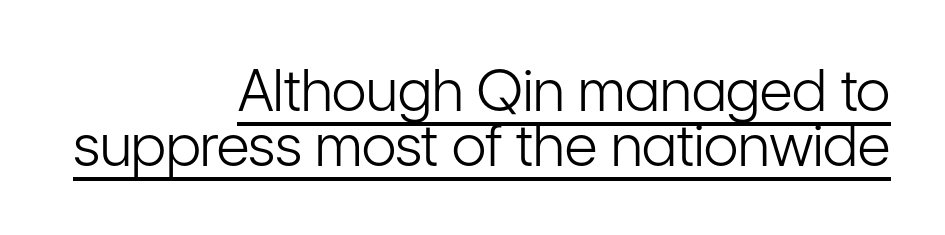
The image shows 57 px light, condensed sans-serif type, upright; set right-aligned, tight line spacing (0.96x), normal letter spacing, underlined; low stroke contrast and a medium x-height.
